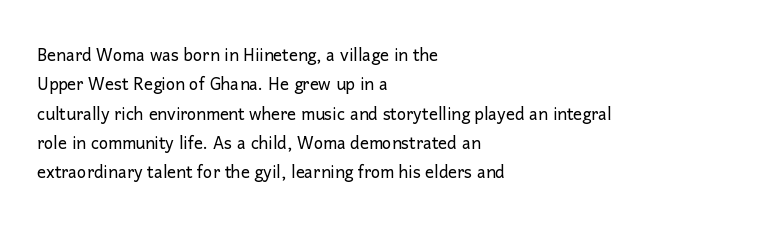
The image shows 22 px text type, upright; set left-aligned, normal line spacing (1.33x), normal letter spacing, not underlined.
